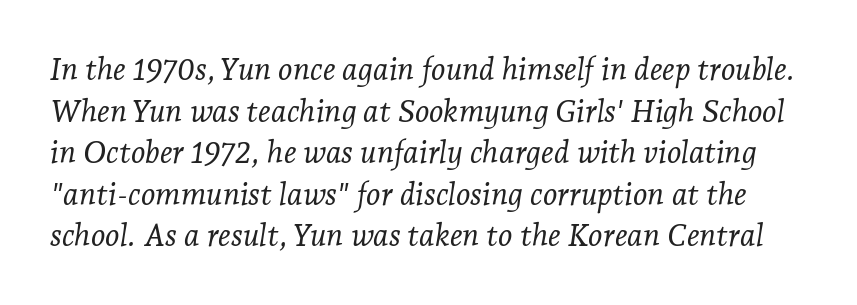
Summary of vertical rhythm: regular, with standard interline spacing. Compared with typical body copy, the letter spacing here is the same. If you drew a line through each stem, it would be angled. Descenders hang freely into open space. The weight would be labelled regular, book, light, or lighter still. Here the designer chose a conventional face with non-uniform glyph widths.
